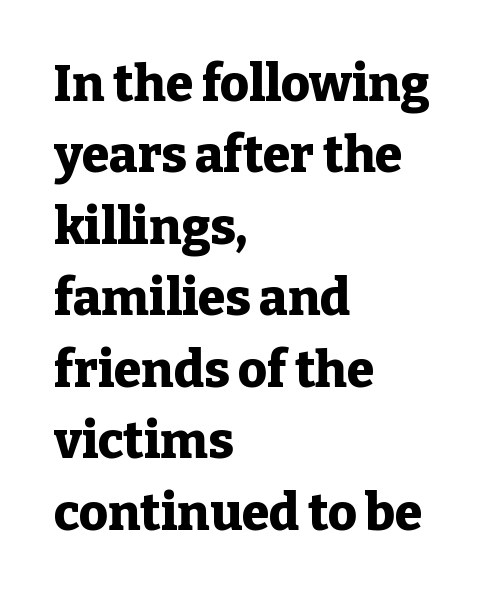
{"serif": "yes", "italic": "no", "bold": "yes", "weight": "heavy", "width": "normal", "stroke_contrast": "low", "x_height": "medium", "monospaced": "no", "underline": "no", "align": "left", "line_spacing": "normal", "line_spacing_ratio": 1.43, "letter_spacing": "normal", "letter_spacing_em": 0.0, "glyph_px": 50}
